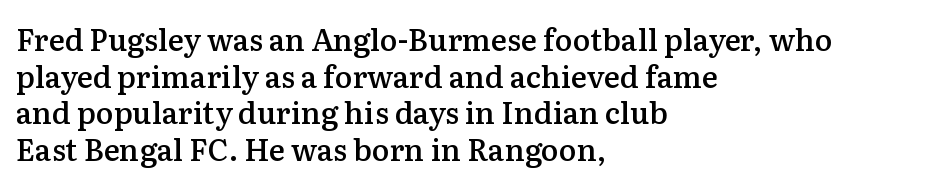
Old-style or modern, the face here clearly has serifs. A typesetter would call this proportional, since set widths differ per character. The rendering anchors every line to the left-hand side. Caption: standard tracking, unaltered.
